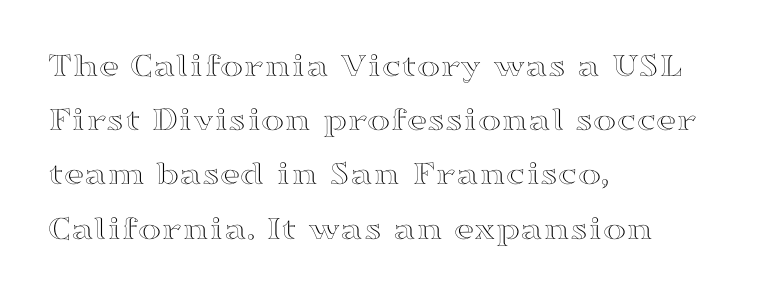
Caption: standard tracking, unaltered. Visually the block forms a straight wall on the left and a jagged coastline on the right. Quick note: not italic, upright. The block of text has a typical density, with ordinary space between rows.
